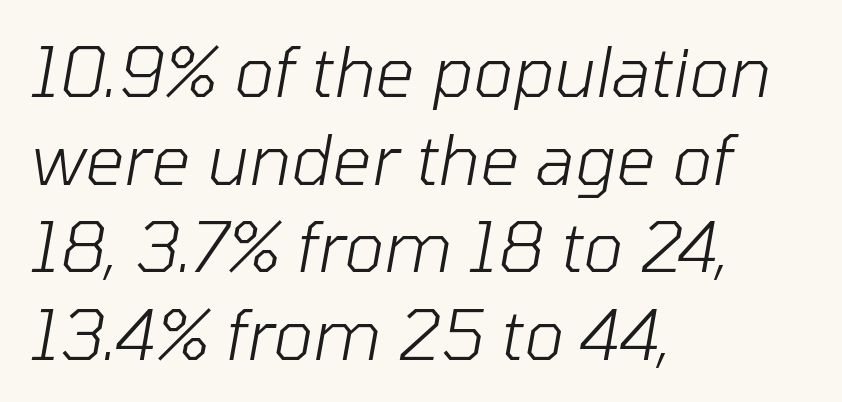
The image shows 69 px light type, italic (leaning right); set left-aligned, normal line spacing (1.27x), normal letter spacing, not underlined; low stroke contrast and a medium x-height.
